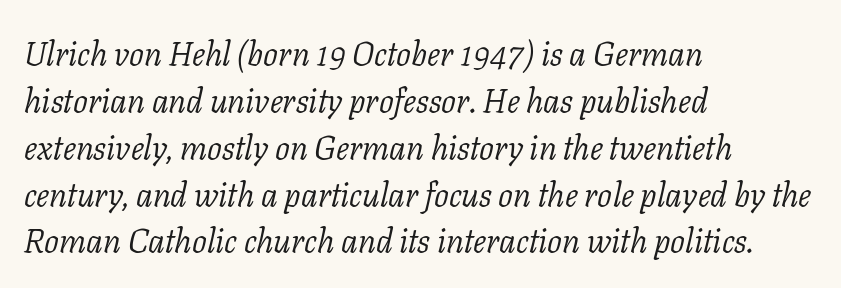
{"serif": "yes", "italic": "yes", "lean": "right", "slant_degrees": 11, "bold": "no", "weight": "light", "width": "normal", "stroke_contrast": "low", "x_height": "medium", "monospaced": "no", "underline": "no", "align": "left", "line_spacing": "normal", "line_spacing_ratio": 1.42, "letter_spacing": "normal", "letter_spacing_em": 0.0, "glyph_px": 33}
